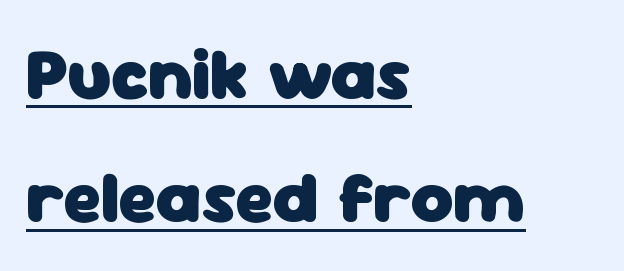
The image shows 73 px heavy sans-serif type, upright; set left-aligned, normal line spacing (1.69x), normal letter spacing, underlined; low stroke contrast and a medium x-height.
